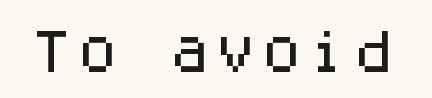
{"serif": "no", "italic": "no", "width": "normal", "stroke_contrast": "low", "x_height": "large", "monospaced": "yes", "underline": "no", "letter_spacing": "normal", "letter_spacing_em": 0.0, "glyph_px": 46}
